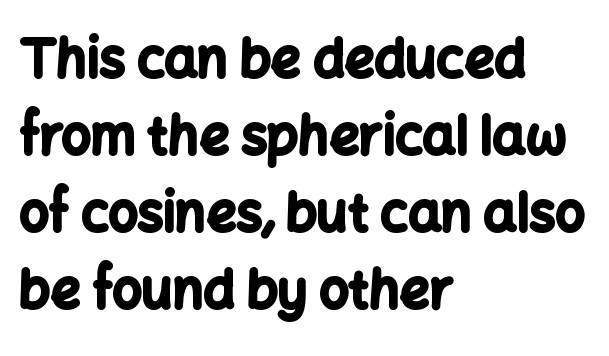
{"serif": "no", "italic": "no", "bold": "yes", "weight": "bold", "width": "normal", "stroke_contrast": "low", "x_height": "medium", "monospaced": "no", "underline": "no", "align": "left", "line_spacing": "normal", "line_spacing_ratio": 1.48, "letter_spacing": "normal", "letter_spacing_em": 0.0, "glyph_px": 52}
